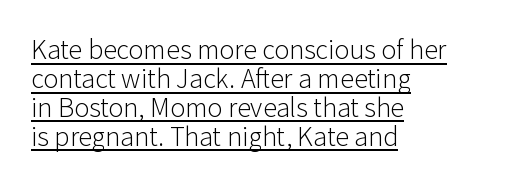
The image shows 28 px light sans-serif type, upright; set left-aligned, tight line spacing (1.03x), normal letter spacing, underlined; low stroke contrast and a medium x-height.
